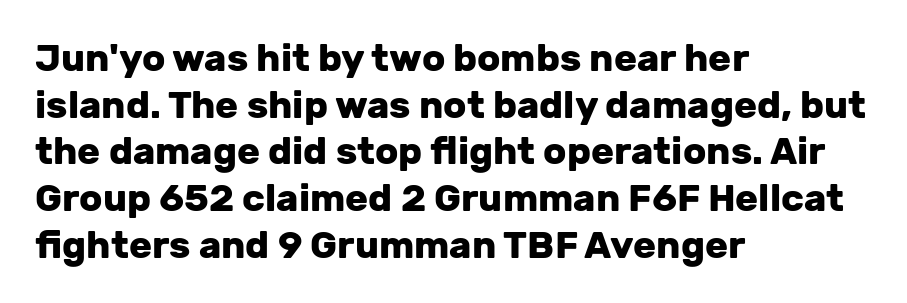
The image shows 38 px heavy sans-serif type, upright; set left-aligned, line spacing 1.23x, normal letter spacing, not underlined; low stroke contrast and a medium x-height.
